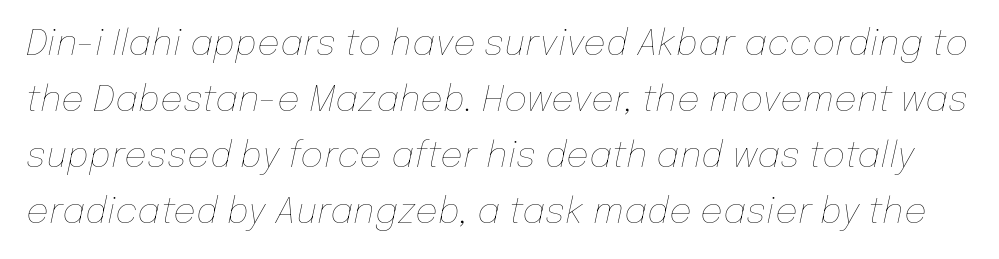
Q: Is the text bold? A: No.
Q: Is the text italic (slanted)? A: Yes, it leans right by about 12 degrees.
Q: Is the text underlined? A: No.
Q: Is the spacing between letters normal or unusually wide? A: Normal.
Q: Is the spacing between lines tight, normal or loose? A: Normal.
Q: Width (condensed, normal, or wide)? A: Normal.
Q: Stroke contrast? A: Low.
Q: x-height? A: Medium.
Q: Monospaced? A: No.
